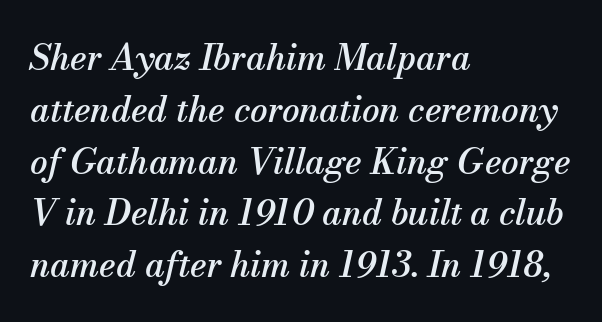
Characters follow at the spacing the type designer built in. This rendering uses left alignment, leaving the right contour irregular. The face used here is seriffed, in the tradition of book romans. Looks like regular typesetting: each glyph gets only the width it needs. Every character sits at an angle, as italics do.
